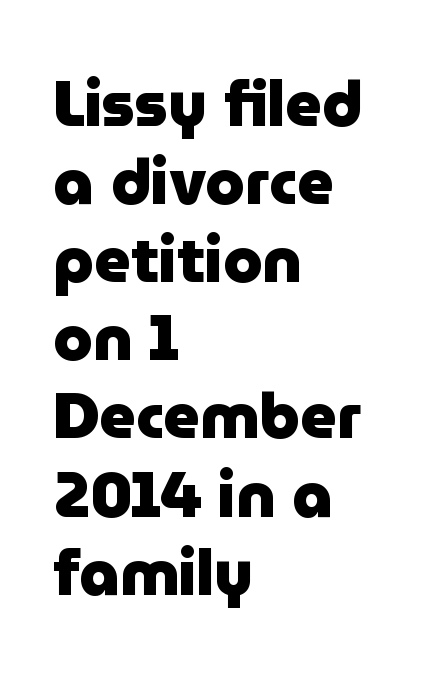
{"serif": "no", "italic": "no", "bold": "yes", "weight": "heavy", "width": "normal", "stroke_contrast": "low", "x_height": "medium", "monospaced": "no", "underline": "no", "align": "left", "line_spacing_ratio": 1.24, "letter_spacing": "normal", "letter_spacing_em": 0.0, "glyph_px": 63}
